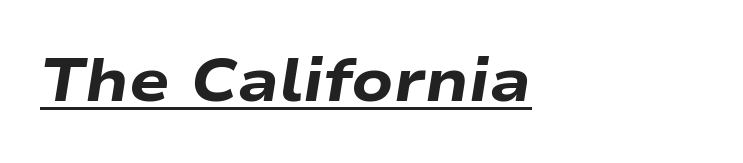
{"italic": "yes", "lean": "right", "slant_degrees": 9, "bold": "yes", "weight": "heavy", "width": "wide", "stroke_contrast": "low", "x_height": "medium", "monospaced": "no", "underline": "yes", "align": "left", "letter_spacing": "normal", "letter_spacing_em": 0.0, "glyph_px": 60}
